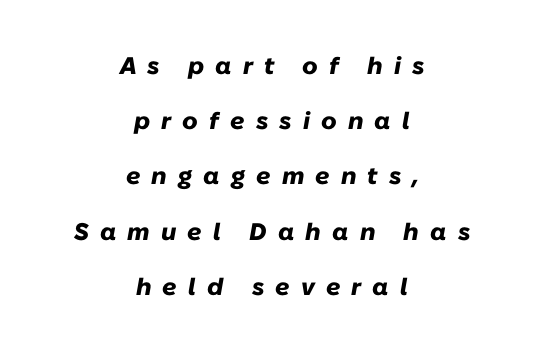
The image shows 24 px bold type, italic (leaning right); set centered, loose line spacing (2.3x), unusually wide letter spacing (+0.46 em), not underlined.
